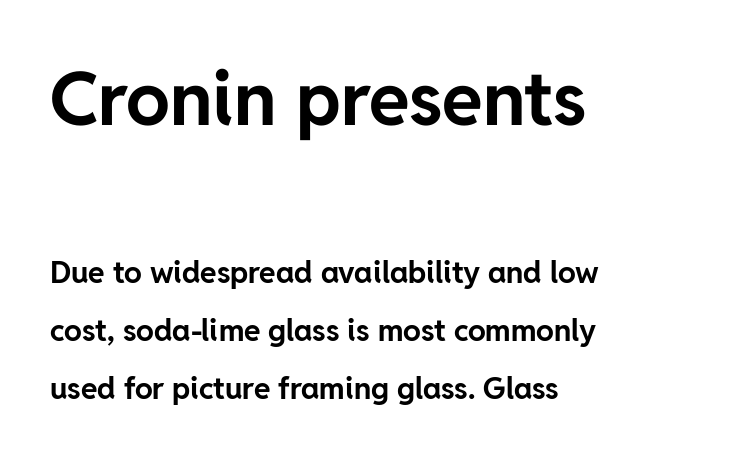
You could fit nearly another row in the gap between these rows. The lettering stays uniformly vertical, giving the passage a roman look. Serifs: no, the terminals of the letterforms are clean. The words here are not underlined.
